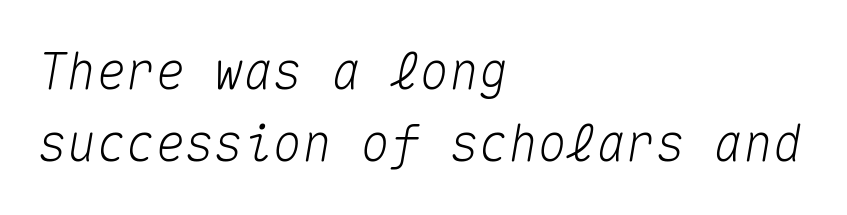
Q: Is the text italic (slanted)? A: Yes, it leans right by about 10 degrees.
Q: Is the text underlined? A: No.
Q: How is the paragraph aligned? A: Left-aligned.
Q: Is the spacing between letters normal or unusually wide? A: Normal.
Q: Is the spacing between lines tight, normal or loose? A: Normal.
Q: Width (condensed, normal, or wide)? A: Normal.
Q: Stroke contrast? A: Medium.
Q: x-height? A: Medium.
Q: Monospaced? A: Yes.
